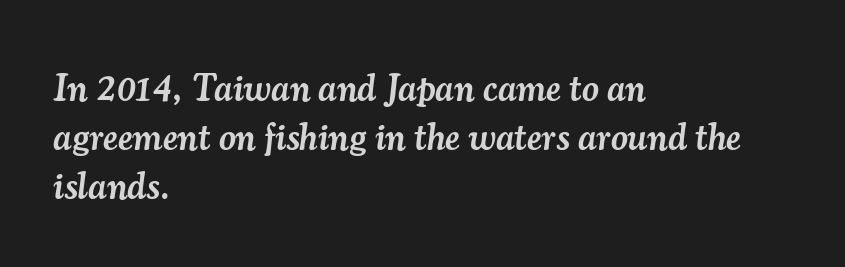
What stands out about the letter spacing? Nothing — it is the standard amount. The designer left line spacing at the default. The rendering applies a slant to the glyphs. Glance below the letters and you will spot only blank space. Semibold letterforms, between regular and bold.
